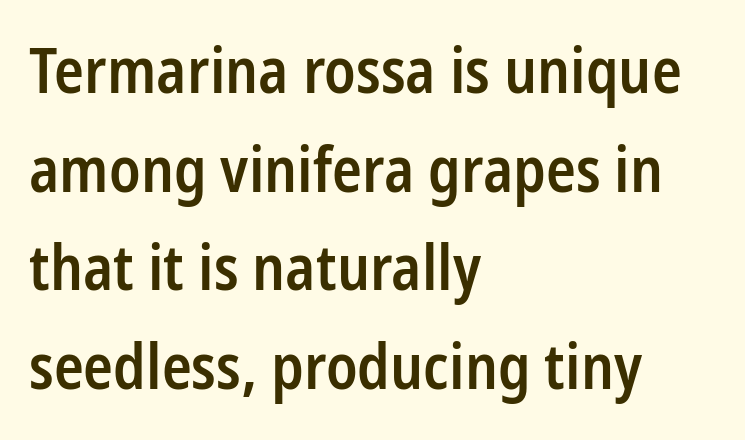
The image shows 62 px semibold, condensed sans-serif type, upright; set left-aligned, normal line spacing (1.59x), normal letter spacing, not underlined; low stroke contrast and a medium x-height.
